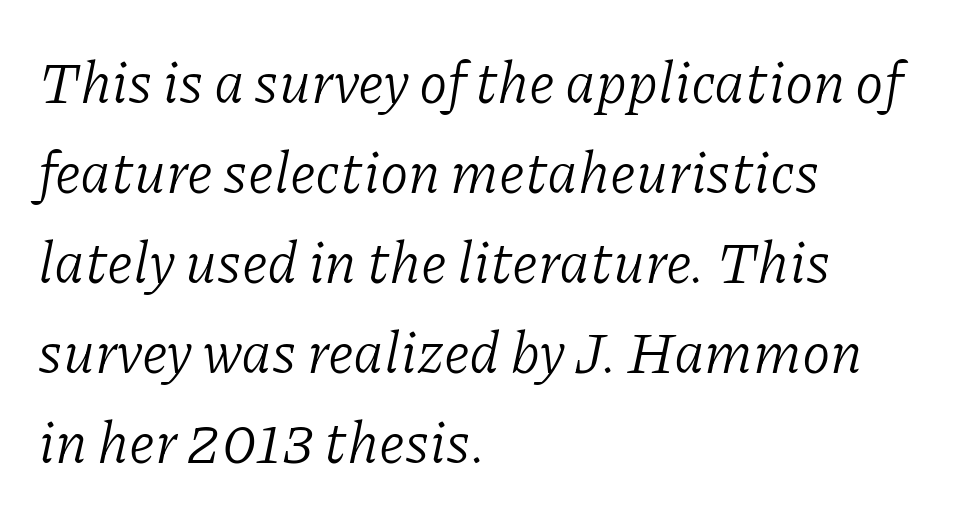
Would a proofreader flag this as italicized? Yes. Unbolded letterforms with no extra heft. Each line starts at the same left margin while the right side varies. Classification — serif. Glyph-to-glyph distance matches everyday printed text. Horizontal bands of white between lines are of average thickness.
